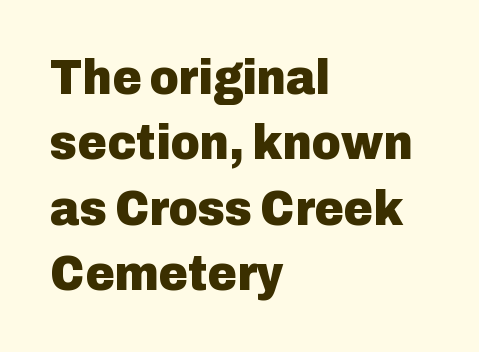
The image shows 50 px heavy sans-serif type, upright; set left-aligned, normal line spacing (1.31x), normal letter spacing, not underlined; low stroke contrast and a medium x-height.
